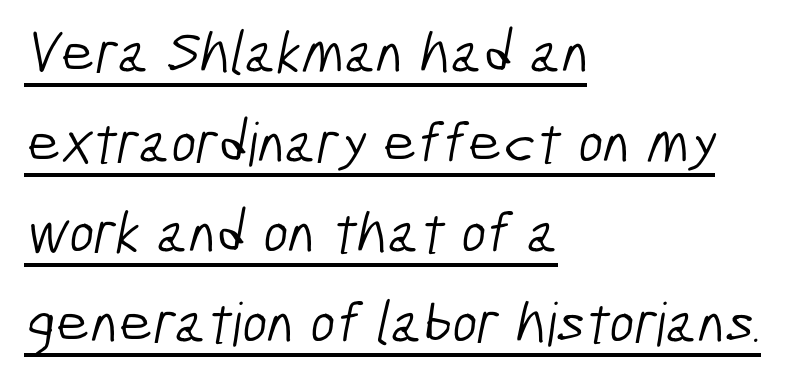
Q: Is the text bold? A: No.
Q: Is the typeface a serif or a sans-serif typeface? A: Sans-serif.
Q: Is the text underlined? A: Yes.
Q: How is the paragraph aligned? A: Left-aligned.
Q: Is the spacing between letters normal or unusually wide? A: Normal.
Q: Is the spacing between lines tight, normal or loose? A: Normal.
Q: Width (condensed, normal, or wide)? A: Condensed.
Q: Stroke contrast? A: Low.
Q: x-height? A: Medium.
Q: Monospaced? A: No.
